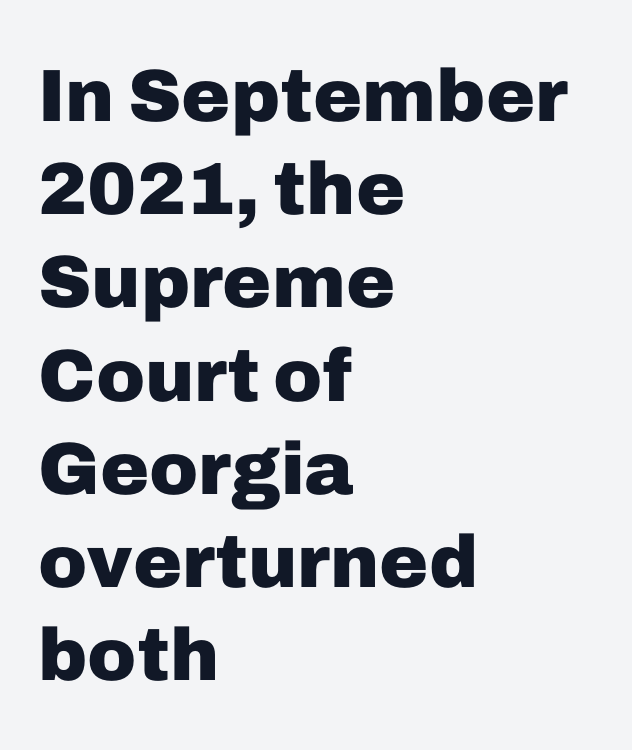
Words appear dense and cohesive because spacing is normal. The font is running at its bold setting. Are there feet on the stems? There aren't — it's a sans. Lines of text with bare space underneath.
